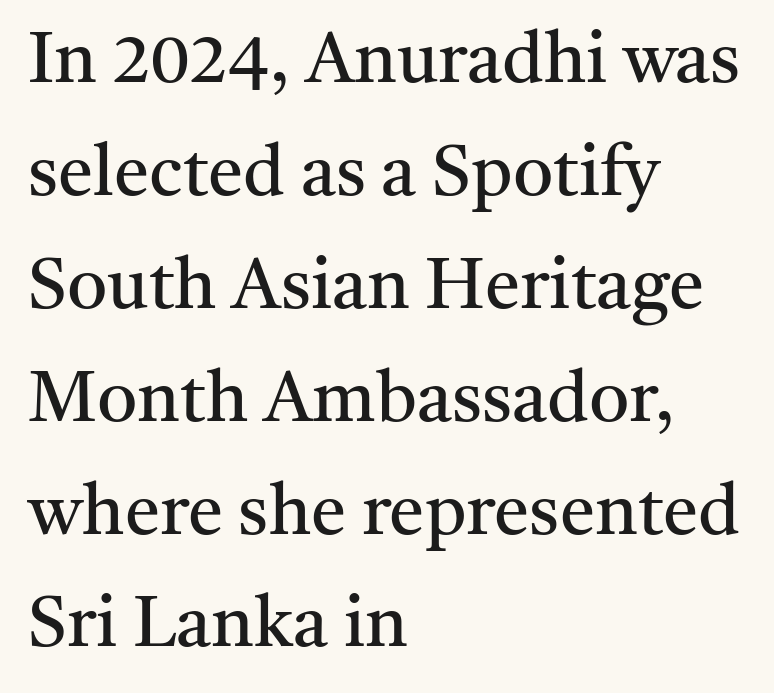
{"serif": "yes", "italic": "no", "bold": "no", "weight": "regular", "width": "normal", "stroke_contrast": "medium", "x_height": "medium", "monospaced": "no", "underline": "no", "align": "left", "line_spacing": "normal", "line_spacing_ratio": 1.59, "letter_spacing": "normal", "letter_spacing_em": 0.0, "glyph_px": 71}
